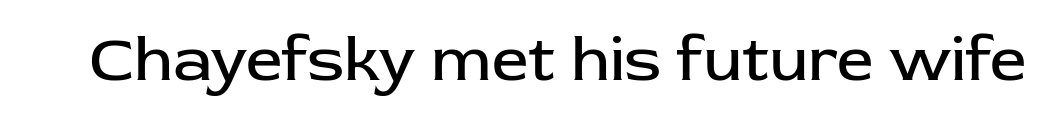
You can tell it's not italic because the verticals are truly vertical. Think of a printed novel: that variable character pitch is what you see here. This rendering employs a face without finishing strokes, i.e., a sans-serif. The area under the type is left untouched. On a weight scale, this lands at 450 or below.
